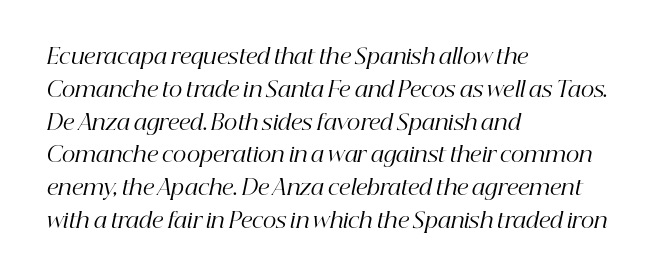
The image shows 21 px text type, italic (leaning right); set left-aligned, normal line spacing (1.56x), normal letter spacing, not underlined.
